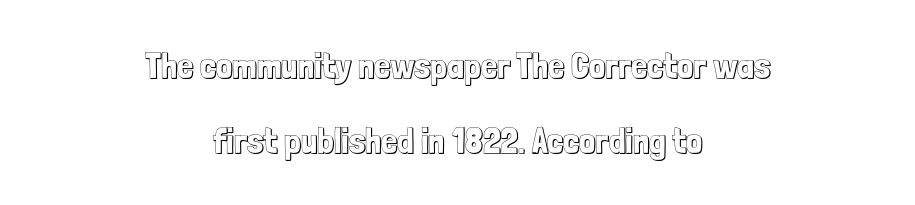
{"italic": "no", "width": "condensed", "x_height": "medium", "monospaced": "no", "underline": "no", "align": "center", "line_spacing": "loose", "line_spacing_ratio": 2.07, "letter_spacing": "normal", "letter_spacing_em": 0.0, "glyph_px": 36}
